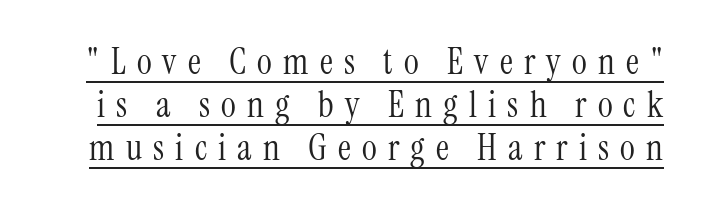
{"serif": "yes", "italic": "no", "bold": "no", "weight": "light", "width": "condensed", "stroke_contrast": "medium", "x_height": "medium", "monospaced": "no", "underline": "yes", "line_spacing_ratio": 1.2, "letter_spacing": "wide", "letter_spacing_em": 0.31, "glyph_px": 36}
